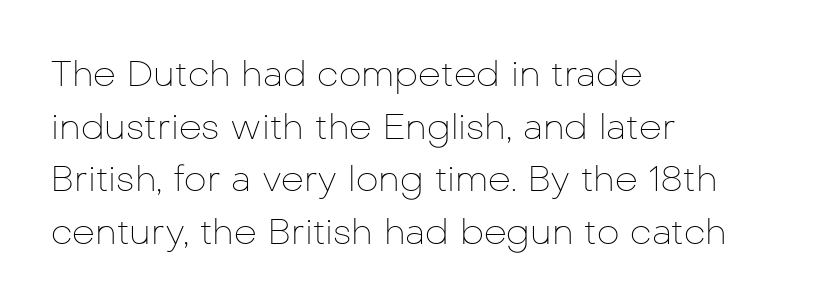
Q: Is the text bold? A: No.
Q: Is the text italic (slanted)? A: No, it is upright.
Q: Is the typeface a serif or a sans-serif typeface? A: Sans-serif.
Q: Is the text underlined? A: No.
Q: How is the paragraph aligned? A: Left-aligned.
Q: Is the spacing between letters normal or unusually wide? A: Normal.
Q: Is the spacing between lines tight, normal or loose? A: Normal.
Q: Width (condensed, normal, or wide)? A: Normal.
Q: Stroke contrast? A: Low.
Q: x-height? A: Medium.
Q: Monospaced? A: No.
